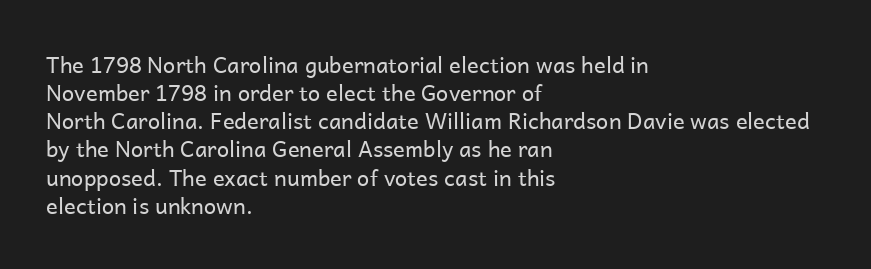
The image shows 22 px text type, upright; set left-aligned, normal line spacing (1.28x), normal letter spacing, not underlined.
